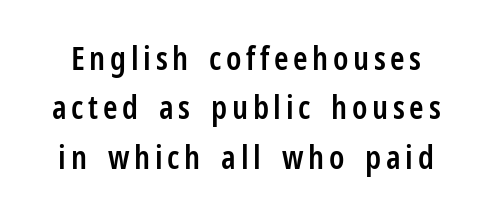
Is this a fixed-width face? No — the glyphs have proportional, varying widths. What's the leading like? Ordinary, nothing unusual. This sample uses an upright cut, with every glyph sitting square on the baseline. Students, this is semibold: more ink than regular, less than bold. A sans-serif font was chosen for this passage.
